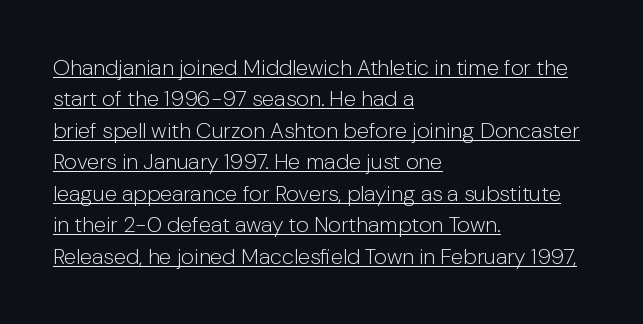
The image shows 22 px text type, upright; set left-aligned, normal line spacing (1.43x), normal letter spacing, underlined.
